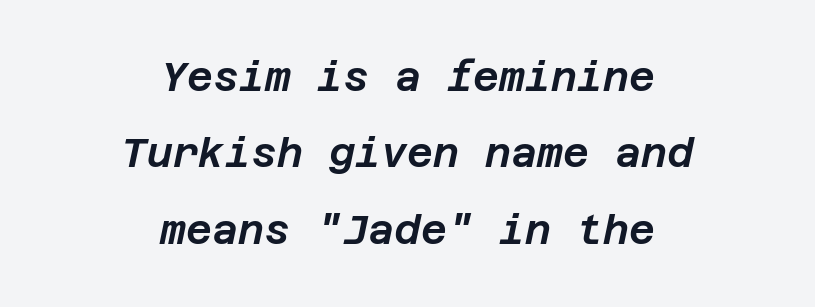
The image shows 40 px text type, italic (leaning right); set centered, loose line spacing (1.91x), normal letter spacing, not underlined; low stroke contrast and a large x-height.
